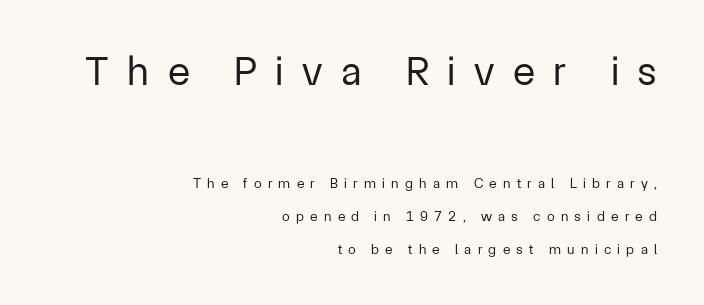
{"serif": "no", "italic": "no", "bold": "no", "weight": "regular", "width": "normal", "stroke_contrast": "low", "x_height": "medium", "monospaced": "no", "underline": "no", "align": "right", "line_spacing": "loose", "line_spacing_ratio": 2.33, "letter_spacing": "wide", "letter_spacing_em": 0.45, "larger_block": "first", "size_ratio": 2.93, "glyph_px": 41}
